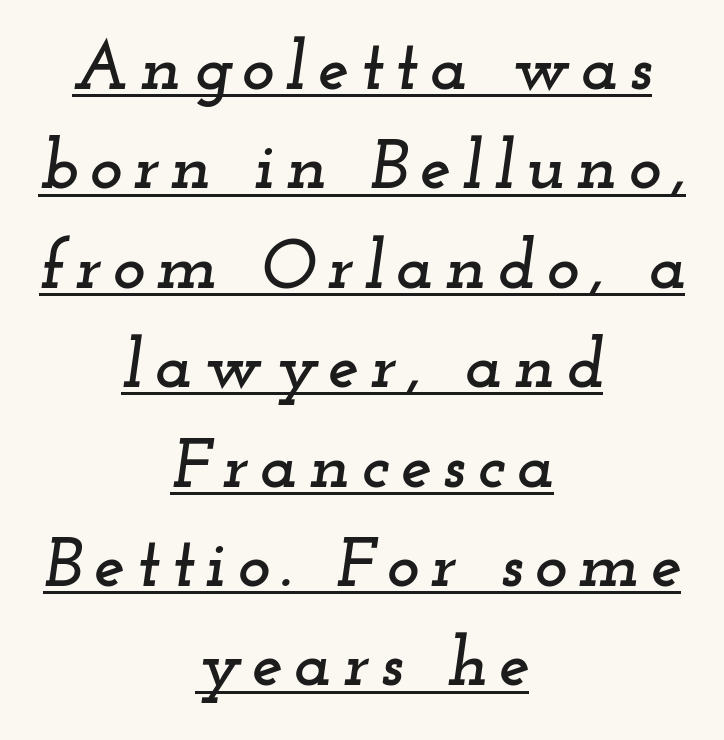
The image shows 70 px wide serif type, italic (leaning right); set centered, normal line spacing (1.42x), underlined; low stroke contrast and a small x-height.
